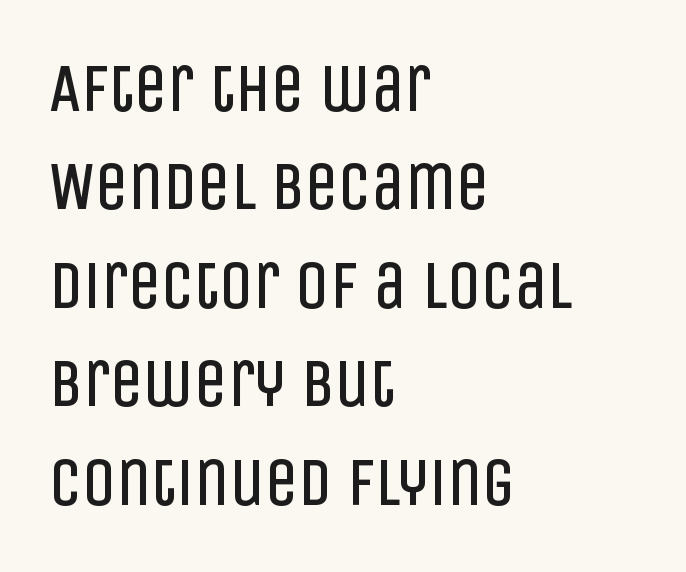
{"serif": "no", "italic": "no", "bold": "no", "weight": "regular", "width": "condensed", "stroke_contrast": "low", "x_height": "large", "monospaced": "no", "underline": "no", "align": "left", "line_spacing": "normal", "line_spacing_ratio": 1.47, "letter_spacing": "normal", "letter_spacing_em": 0.0, "glyph_px": 67}
